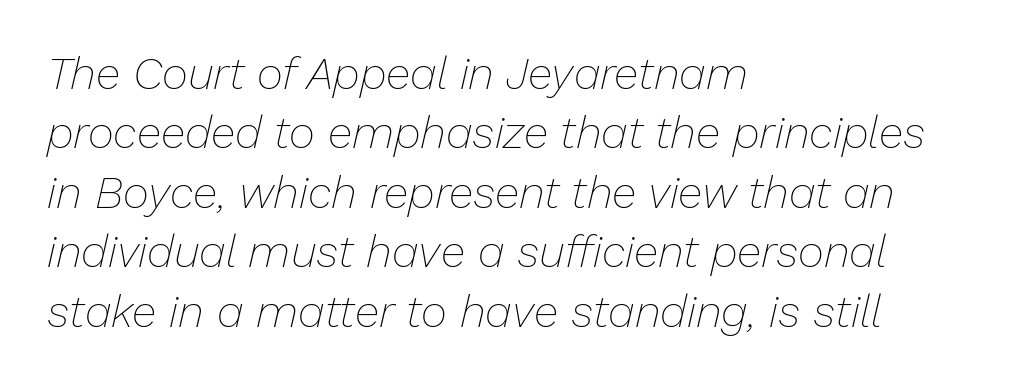
Q: Is the text bold? A: No.
Q: Is the text italic (slanted)? A: Yes, it leans right by about 13 degrees.
Q: Is the text underlined? A: No.
Q: How is the paragraph aligned? A: Left-aligned.
Q: Is the spacing between letters normal or unusually wide? A: Normal.
Q: Is the spacing between lines tight, normal or loose? A: Normal.
Q: Width (condensed, normal, or wide)? A: Normal.
Q: Stroke contrast? A: Low.
Q: x-height? A: Medium.
Q: Monospaced? A: No.
